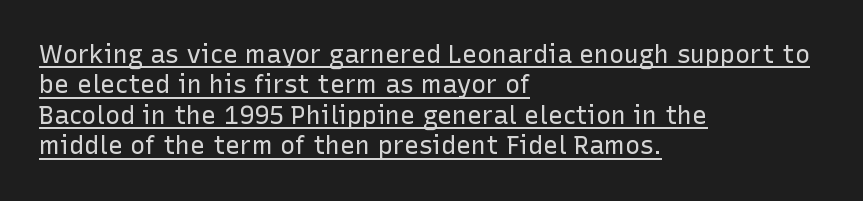
One-word summary of the alignment: left. The weight would be labelled regular, book, light, or lighter still. Decoration check: the copy is underlined. You could call the tracking neutral — neither tight nor loose. These lines were composed using upright roman letters.
